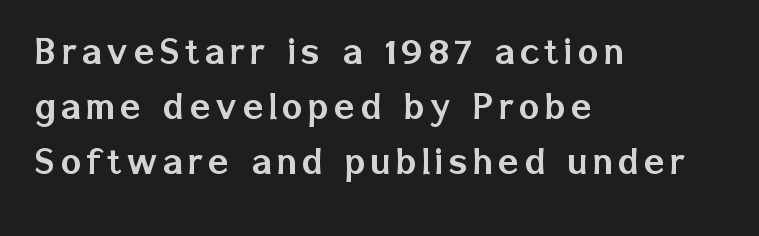
The image shows 43 px sans-serif type, upright; set left-aligned, normal line spacing (1.28x), not underlined; low stroke contrast and a medium x-height.
